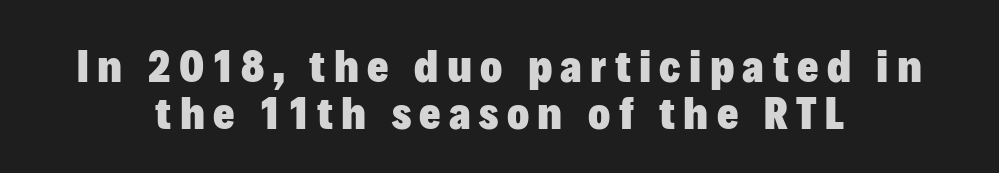
{"serif": "no", "italic": "no", "bold": "yes", "weight": "heavy", "width": "normal", "stroke_contrast": "low", "x_height": "medium", "monospaced": "no", "underline": "no", "align": "center", "line_spacing": "tight", "line_spacing_ratio": 1.02, "glyph_px": 46}
